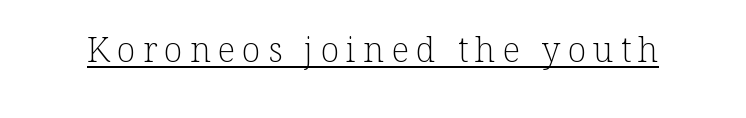
The image shows 34 px light serif type, upright; set unusually wide letter spacing (+0.21 em), underlined; low stroke contrast and a medium x-height.
